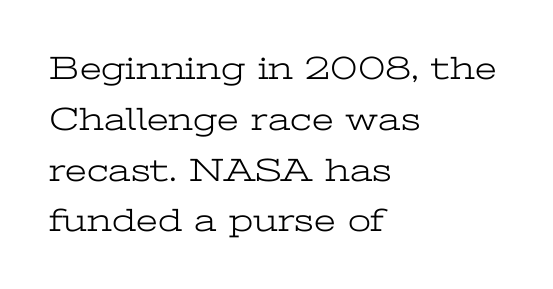
The image shows 33 px light, wide serif type, upright; set left-aligned, normal line spacing (1.54x), normal letter spacing, not underlined; low stroke contrast and a medium x-height.
